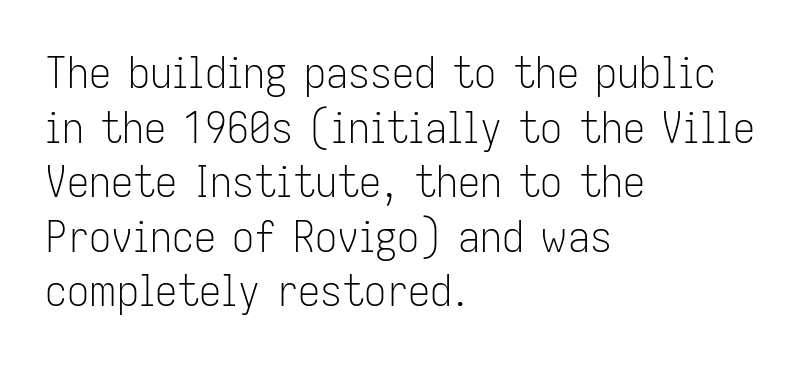
{"serif": "no", "italic": "no", "bold": "no", "weight": "light", "width": "condensed", "stroke_contrast": "low", "x_height": "medium", "monospaced": "no", "underline": "no", "align": "left", "line_spacing_ratio": 1.24, "letter_spacing": "normal", "letter_spacing_em": 0.0, "glyph_px": 44}
